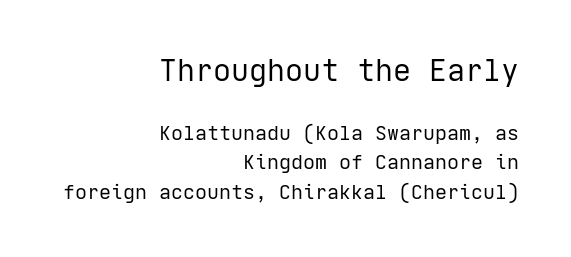
The image shows 30 px regular-weight sans-serif type, upright; set right-aligned, normal line spacing (1.47x), normal letter spacing, not underlined; the first (top) block is 1.5x larger; low stroke contrast and a medium x-height.
